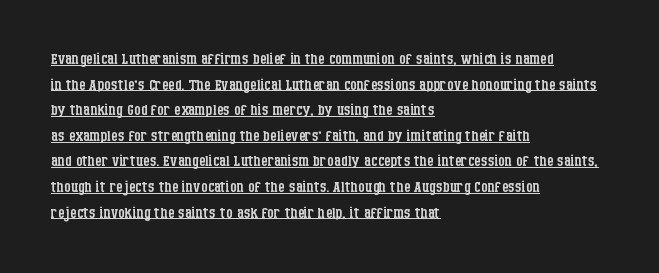
Q: Is the text bold? A: No.
Q: Is the text italic (slanted)? A: No, it is upright.
Q: Is the text underlined? A: Yes.
Q: How is the paragraph aligned? A: Left-aligned.
Q: Is the spacing between letters normal or unusually wide? A: Normal.
